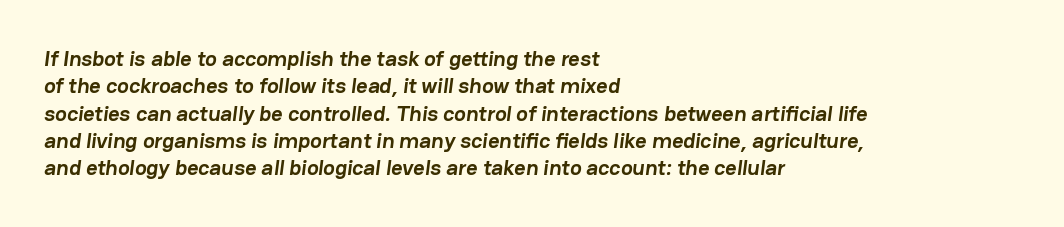
The image shows 22 px bold type; set left-aligned, line spacing 1.24x, normal letter spacing, not underlined.
